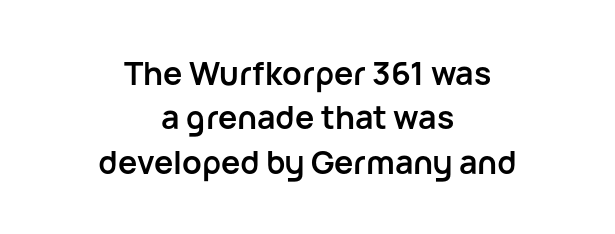
{"serif": "no", "italic": "no", "bold": "yes", "weight": "semibold", "width": "normal", "stroke_contrast": "low", "x_height": "medium", "monospaced": "no", "underline": "no", "align": "center", "line_spacing": "normal", "line_spacing_ratio": 1.39, "letter_spacing": "normal", "letter_spacing_em": 0.0, "glyph_px": 32}
